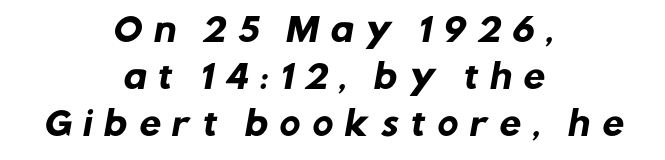
The image shows 32 px heavy sans-serif type; set centered, normal line spacing (1.47x), unusually wide letter spacing (+0.32 em), not underlined; low stroke contrast and a medium x-height.
